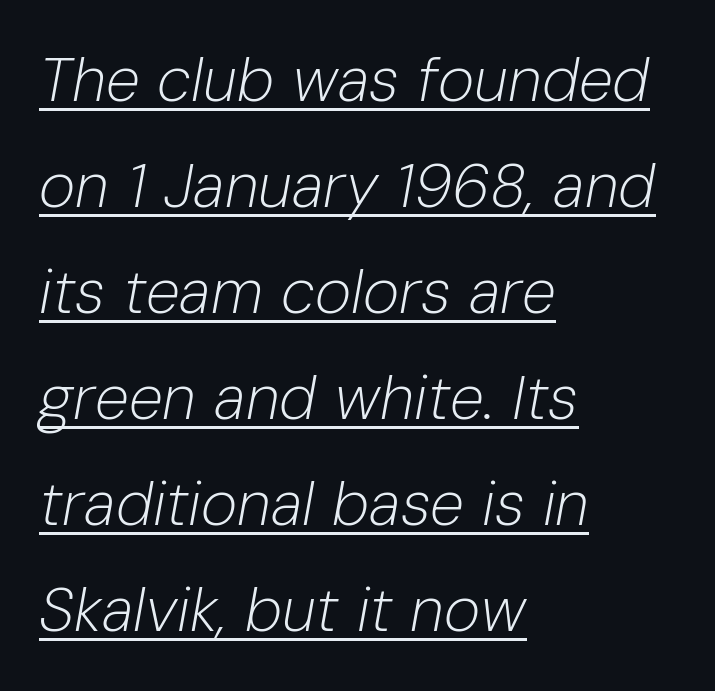
{"italic": "yes", "lean": "right", "slant_degrees": 10, "bold": "no", "weight": "light", "width": "normal", "stroke_contrast": "low", "x_height": "medium", "monospaced": "no", "underline": "yes", "align": "left", "line_spacing_ratio": 1.71, "letter_spacing": "normal", "letter_spacing_em": 0.0, "glyph_px": 62}
